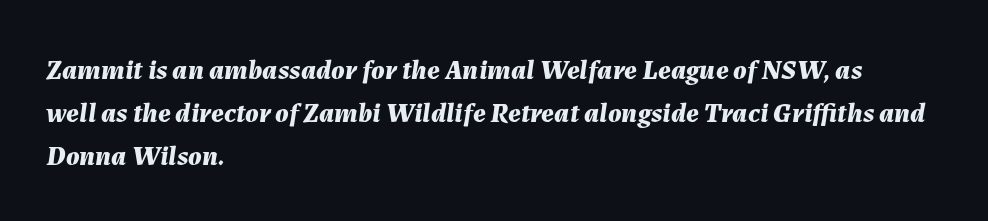
The image shows 28 px bold type, italic (leaning right); set left-aligned, normal line spacing (1.54x), normal letter spacing, not underlined; medium stroke contrast and a medium x-height.
